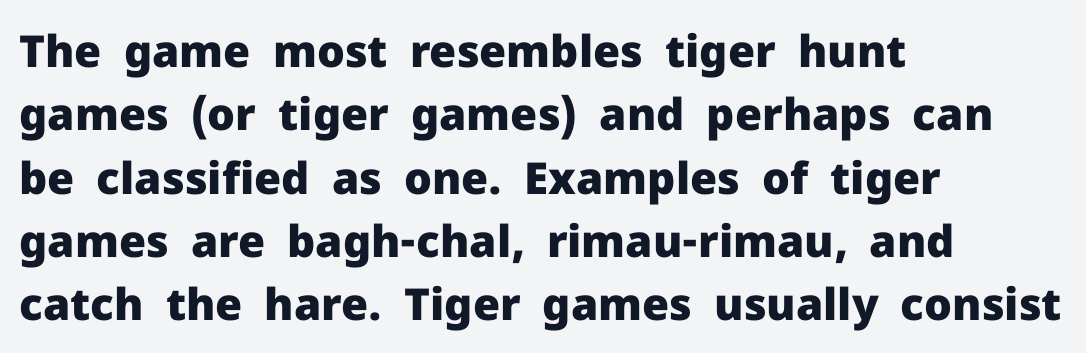
{"serif": "no", "italic": "no", "bold": "yes", "weight": "heavy", "width": "normal", "stroke_contrast": "low", "x_height": "medium", "monospaced": "no", "underline": "no", "align": "left", "line_spacing": "normal", "line_spacing_ratio": 1.44, "letter_spacing": "normal", "letter_spacing_em": 0.0, "glyph_px": 44}
